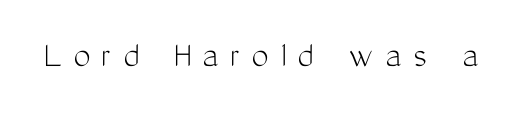
The image shows 38 px light, condensed sans-serif type, upright; set unusually wide letter spacing (+0.3 em), not underlined; medium stroke contrast and a medium x-height.
